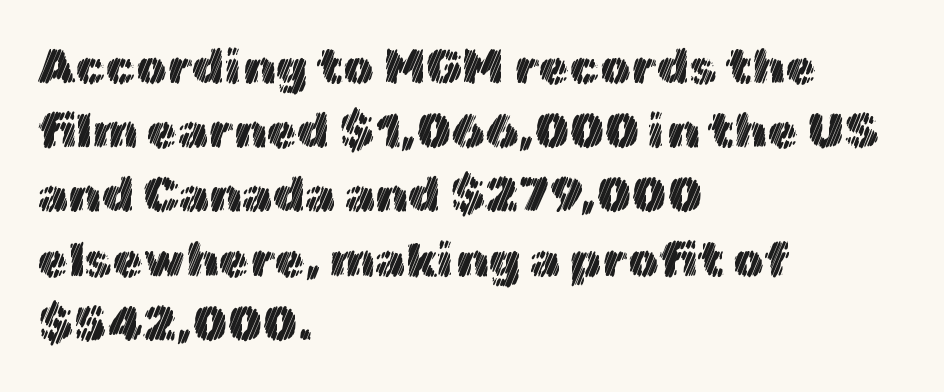
The gap between lines stays unmarked. Which margin do the lines hug? The left one — the right edge is uneven. Baseline-to-baseline distance is the conventional proportion of letter height. Think of a printed novel: that variable character pitch is what you see here.
